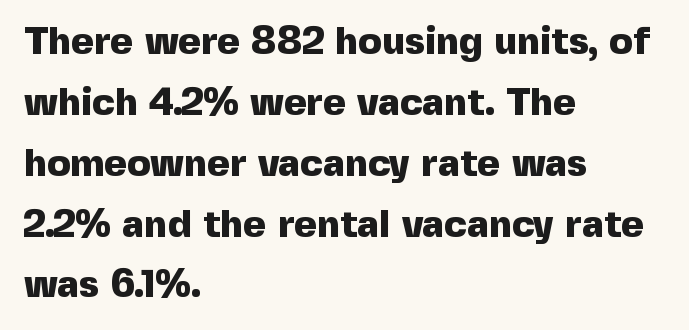
Q: Is the text bold? A: Yes.
Q: Is the text italic (slanted)? A: No, it is upright.
Q: Is the typeface a serif or a sans-serif typeface? A: Sans-serif.
Q: Is the text underlined? A: No.
Q: How is the paragraph aligned? A: Left-aligned.
Q: Is the spacing between letters normal or unusually wide? A: Normal.
Q: Is the spacing between lines tight, normal or loose? A: Normal.
Q: Width (condensed, normal, or wide)? A: Normal.
Q: x-height? A: Medium.
Q: Monospaced? A: No.
